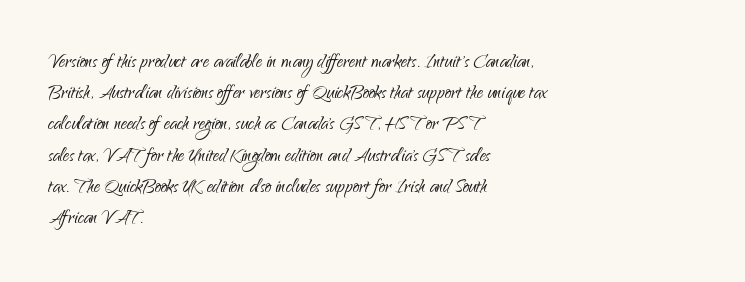
{"bold": "no", "underline": "no", "align": "left", "line_spacing": "normal", "line_spacing_ratio": 1.3, "letter_spacing": "normal", "letter_spacing_em": 0.0, "glyph_px": 24}
